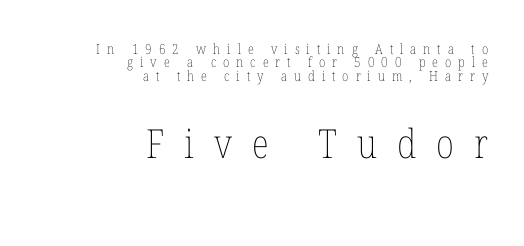
{"italic": "no", "bold": "no", "weight": "thin", "width": "condensed", "stroke_contrast": "low", "x_height": "medium", "monospaced": "no", "underline": "no", "align": "right", "line_spacing": "tight", "line_spacing_ratio": 0.96, "letter_spacing": "wide", "letter_spacing_em": 0.5, "larger_block": "second", "size_ratio": 2.86, "glyph_px": 40}
